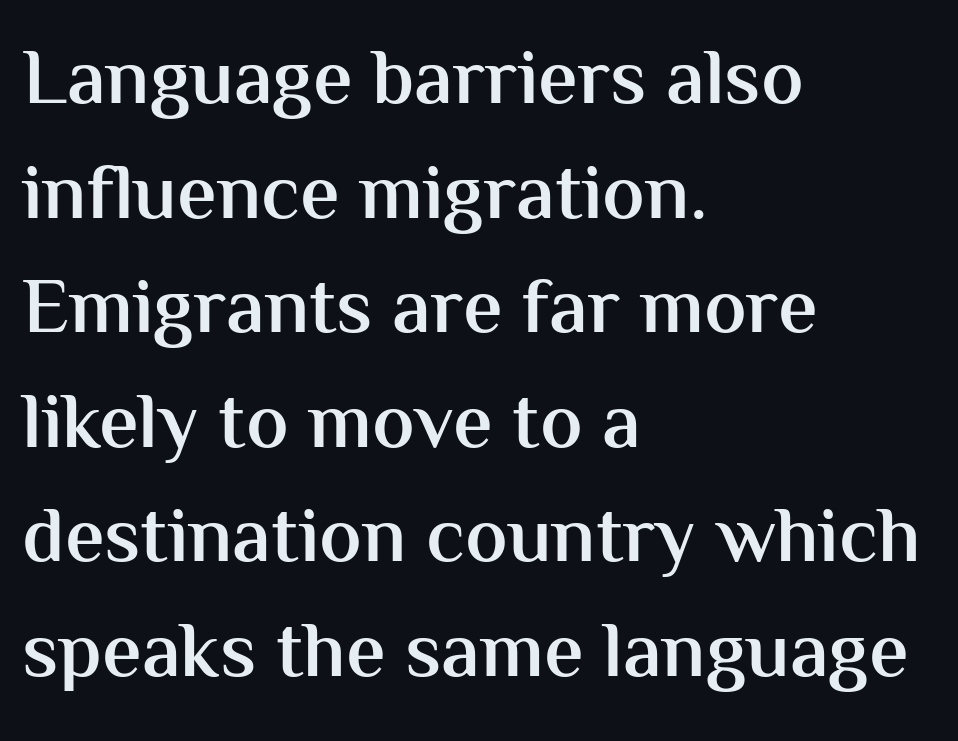
{"serif": "no", "italic": "no", "bold": "semi", "weight": "semibold", "width": "normal", "stroke_contrast": "medium", "x_height": "medium", "monospaced": "no", "underline": "no", "align": "left", "line_spacing": "normal", "line_spacing_ratio": 1.45, "letter_spacing": "normal", "letter_spacing_em": 0.0, "glyph_px": 79}
